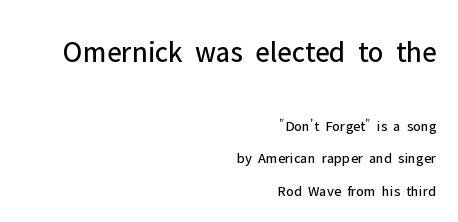
The image shows 30 px regular-weight sans-serif type, upright; set right-aligned, loose line spacing (2.16x), normal letter spacing, not underlined; the first (top) block is 2.0x larger; low stroke contrast and a medium x-height.
